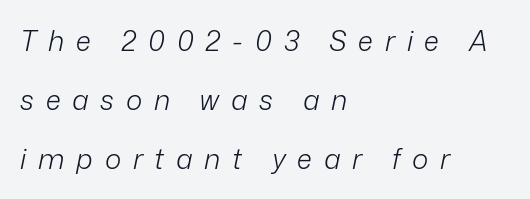
Q: Is the text bold? A: No.
Q: Is the text italic (slanted)? A: Yes, it leans right by about 12 degrees.
Q: Is the text underlined? A: No.
Q: How is the paragraph aligned? A: Left-aligned.
Q: Is the spacing between letters normal or unusually wide? A: Unusually wide.
Q: Is the spacing between lines tight, normal or loose? A: Loose.
Q: Width (condensed, normal, or wide)? A: Normal.
Q: Stroke contrast? A: Low.
Q: x-height? A: Medium.
Q: Monospaced? A: No.
